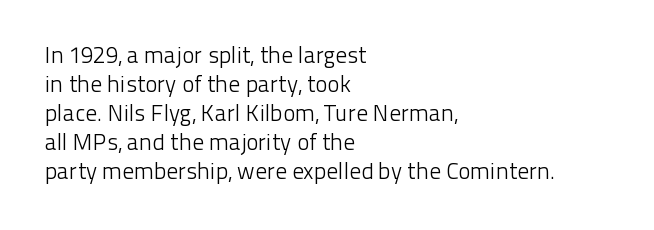
A typesetter would call this zero additional tracking. If you drew a line through each stem, it would be perfectly vertical. This block has exactly the height ordinary leading produces. Teacher's note: observe the even left margin — that is flush-left alignment. The area under the type is left untouched. This is not heavy type; no bold has been used.
